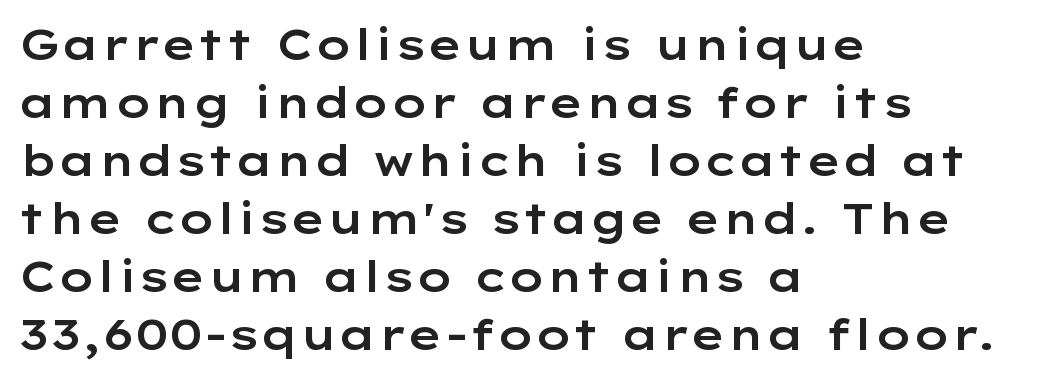
The image shows 42 px wide sans-serif type, upright; set left-aligned, normal line spacing (1.38x), normal letter spacing, not underlined; low stroke contrast and a medium x-height.
